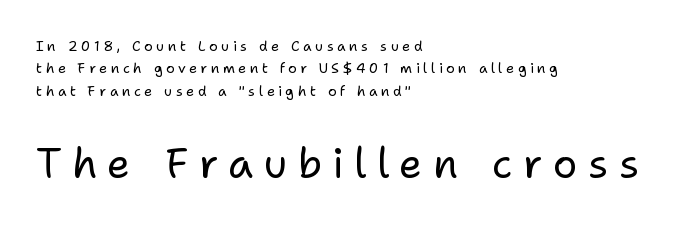
The image shows 41 px regular-weight sans-serif type, upright; set left-aligned, normal line spacing (1.6x), unusually wide letter spacing (+0.25 em), not underlined; the second (bottom) block is 2.93x larger; low stroke contrast and a medium x-height.
